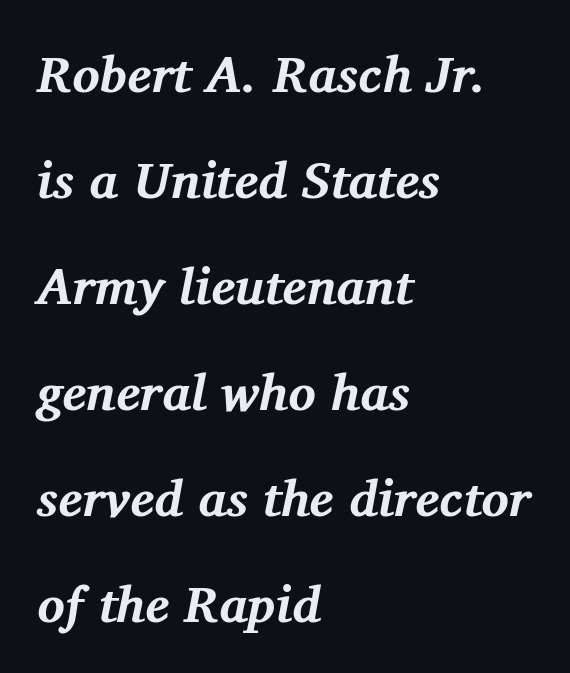
The image shows 51 px bold serif type, italic (leaning right); set left-aligned, loose line spacing (2.08x), normal letter spacing, not underlined; medium stroke contrast and a medium x-height.
